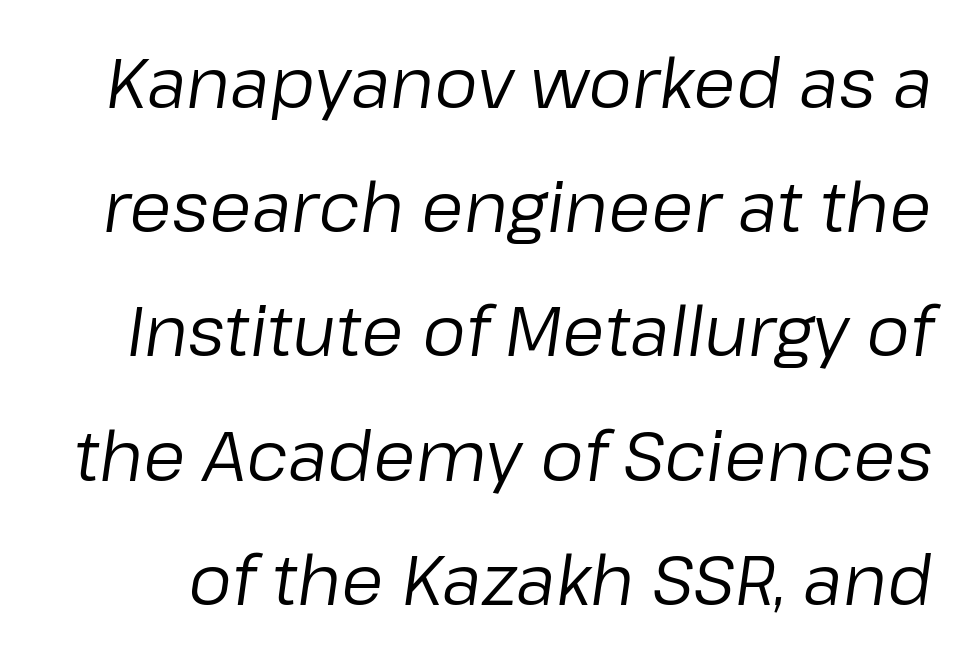
In terms of letterspacing, this is plain default setting. Is the type heavy? It reads as light-to-regular instead. The passage shown is typed in a proportional face where columns would drift. This is oblique type, the kind used for emphasis or titles.
